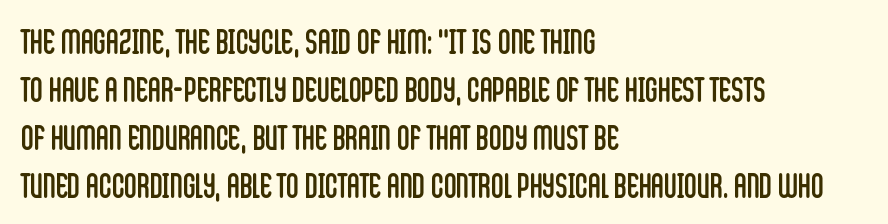
{"serif": "no", "italic": "no", "bold": "no", "weight": "regular", "width": "condensed", "stroke_contrast": "low", "x_height": "large", "monospaced": "no", "underline": "no", "align": "left", "line_spacing": "normal", "line_spacing_ratio": 1.37, "letter_spacing": "normal", "letter_spacing_em": 0.0, "glyph_px": 35}
